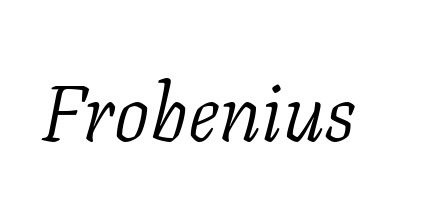
No letter is thick-stroked: the sample isn't bold. The glyphs look as if they've been sheared to an angle. The passage shown is typed in a proportional face where columns would drift. Letterform terminals end in serifs throughout the passage. Each row of text sits above clean, open space.
